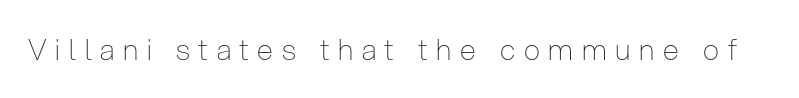
Q: Is the text bold? A: No.
Q: Is the text italic (slanted)? A: No, it is upright.
Q: Is the typeface a serif or a sans-serif typeface? A: Sans-serif.
Q: Is the text underlined? A: No.
Q: Is the spacing between letters normal or unusually wide? A: Unusually wide.
Q: Width (condensed, normal, or wide)? A: Condensed.
Q: Stroke contrast? A: Low.
Q: x-height? A: Medium.
Q: Monospaced? A: No.
